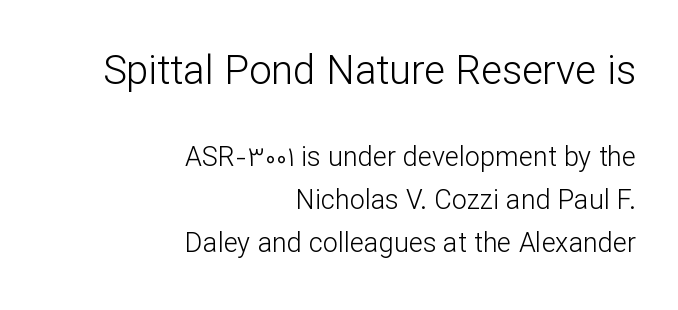
Q: Is the text bold? A: No.
Q: Is the text italic (slanted)? A: No, it is upright.
Q: Is the typeface a serif or a sans-serif typeface? A: Sans-serif.
Q: Is the text underlined? A: No.
Q: How is the paragraph aligned? A: Right-aligned.
Q: Is the spacing between letters normal or unusually wide? A: Normal.
Q: Is the spacing between lines tight, normal or loose? A: Normal.
Q: Which block of text is set in a larger size, the first (top) or the second (bottom)? A: The first (top) one.
Q: Width (condensed, normal, or wide)? A: Normal.
Q: Stroke contrast? A: Low.
Q: x-height? A: Medium.
Q: Monospaced? A: No.
